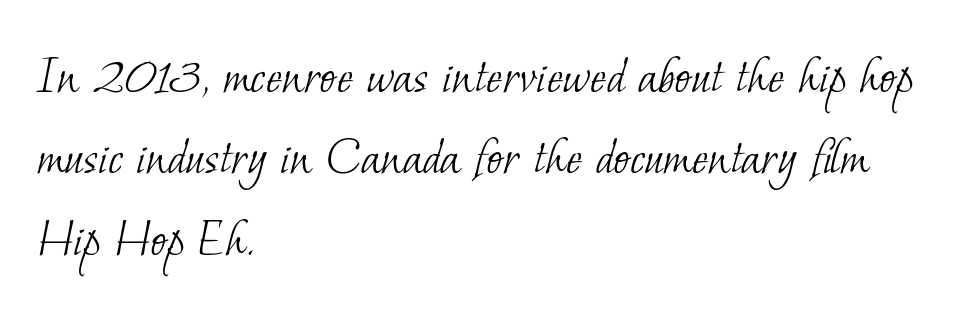
{"serif": "yes", "bold": "no", "weight": "light", "width": "normal", "stroke_contrast": "low", "x_height": "small", "monospaced": "no", "underline": "no", "align": "left", "line_spacing": "normal", "line_spacing_ratio": 1.48, "letter_spacing": "normal", "letter_spacing_em": 0.0, "glyph_px": 55}
